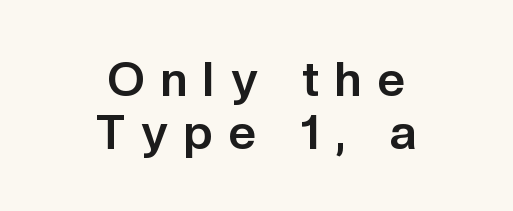
Q: Is the text bold? A: Yes.
Q: Is the text italic (slanted)? A: No, it is upright.
Q: Is the typeface a serif or a sans-serif typeface? A: Sans-serif.
Q: Is the text underlined? A: No.
Q: How is the paragraph aligned? A: Centered.
Q: Is the spacing between letters normal or unusually wide? A: Unusually wide.
Q: Is the spacing between lines tight, normal or loose? A: Tight.
Q: Width (condensed, normal, or wide)? A: Normal.
Q: Stroke contrast? A: Low.
Q: x-height? A: Medium.
Q: Monospaced? A: No.
